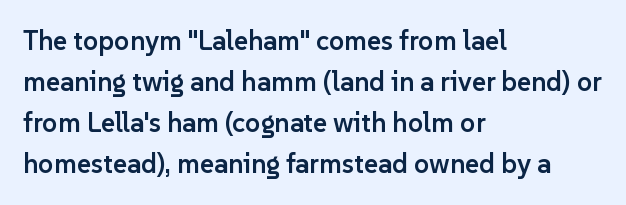
The image shows 27 px text type, upright; set left-aligned, normal line spacing (1.52x), normal letter spacing, not underlined.
